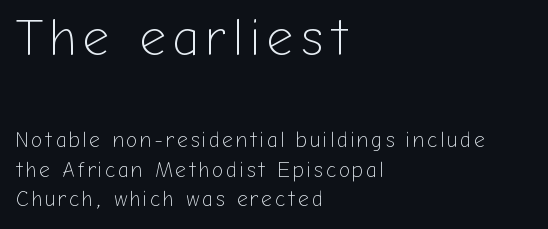
{"serif": "no", "italic": "no", "bold": "no", "weight": "light", "width": "normal", "stroke_contrast": "low", "x_height": "medium", "monospaced": "no", "underline": "no", "align": "left", "line_spacing": "normal", "line_spacing_ratio": 1.41, "larger_block": "first", "size_ratio": 2.48, "glyph_px": 52}
